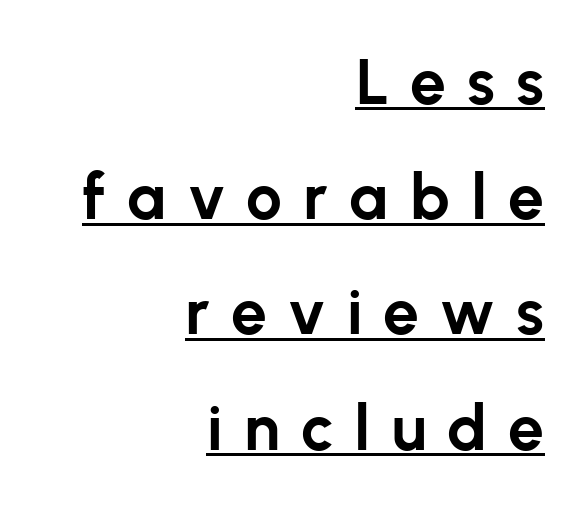
{"serif": "no", "italic": "no", "bold": "yes", "weight": "bold", "width": "normal", "stroke_contrast": "low", "x_height": "medium", "monospaced": "no", "underline": "yes", "align": "right", "line_spacing_ratio": 1.8, "letter_spacing": "wide", "letter_spacing_em": 0.33, "glyph_px": 64}
